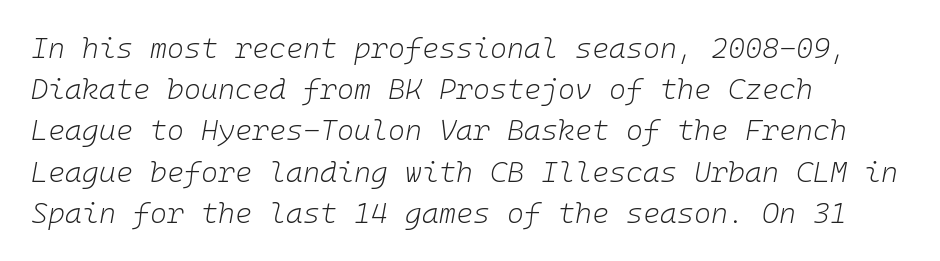
{"italic": "yes", "lean": "right", "slant_degrees": 10, "bold": "no", "weight": "light", "width": "normal", "stroke_contrast": "low", "x_height": "medium", "monospaced": "yes", "underline": "no", "align": "left", "line_spacing": "normal", "line_spacing_ratio": 1.42, "letter_spacing": "normal", "letter_spacing_em": 0.0, "glyph_px": 29}
